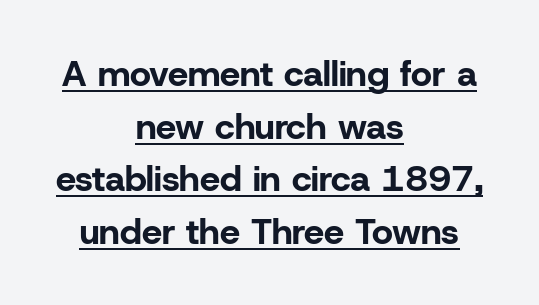
Q: Is the text bold? A: Yes.
Q: Is the text italic (slanted)? A: No, it is upright.
Q: Is the typeface a serif or a sans-serif typeface? A: Sans-serif.
Q: Is the text underlined? A: Yes.
Q: How is the paragraph aligned? A: Centered.
Q: Is the spacing between letters normal or unusually wide? A: Normal.
Q: Is the spacing between lines tight, normal or loose? A: Normal.
Q: Width (condensed, normal, or wide)? A: Normal.
Q: Stroke contrast? A: Low.
Q: x-height? A: Medium.
Q: Monospaced? A: No.
